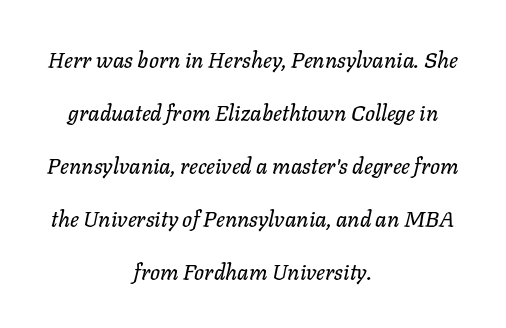
Q: Is the text italic (slanted)? A: Yes, it leans right by about 11 degrees.
Q: Is the text underlined? A: No.
Q: How is the paragraph aligned? A: Centered.
Q: Is the spacing between letters normal or unusually wide? A: Normal.
Q: Is the spacing between lines tight, normal or loose? A: Loose.
